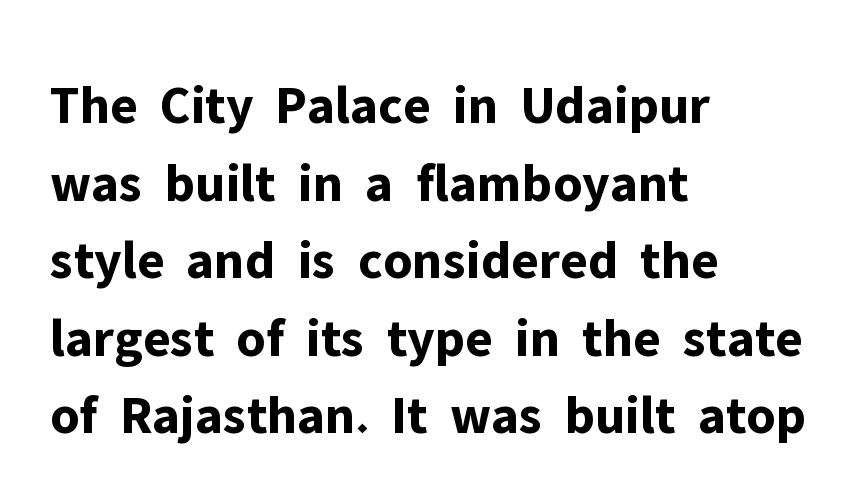
{"serif": "no", "italic": "no", "bold": "yes", "weight": "bold", "width": "normal", "stroke_contrast": "low", "x_height": "medium", "monospaced": "no", "underline": "no", "align": "left", "line_spacing": "normal", "line_spacing_ratio": 1.41, "letter_spacing": "normal", "letter_spacing_em": 0.0, "glyph_px": 55}
